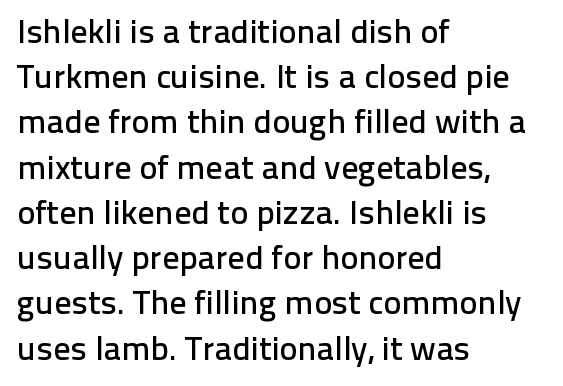
Q: Is the text italic (slanted)? A: No, it is upright.
Q: Is the typeface a serif or a sans-serif typeface? A: Sans-serif.
Q: Is the text underlined? A: No.
Q: How is the paragraph aligned? A: Left-aligned.
Q: Is the spacing between letters normal or unusually wide? A: Normal.
Q: Is the spacing between lines tight, normal or loose? A: Normal.
Q: Width (condensed, normal, or wide)? A: Normal.
Q: Stroke contrast? A: Low.
Q: x-height? A: Medium.
Q: Monospaced? A: No.
